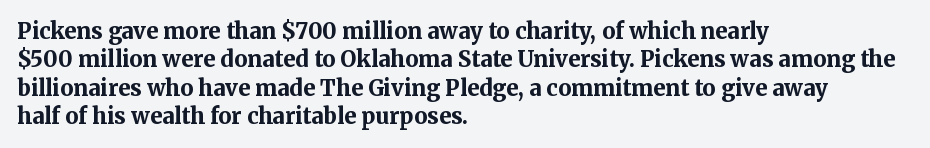
The image shows 22 px bold type, upright; set left-aligned, normal line spacing (1.29x), normal letter spacing, not underlined.
